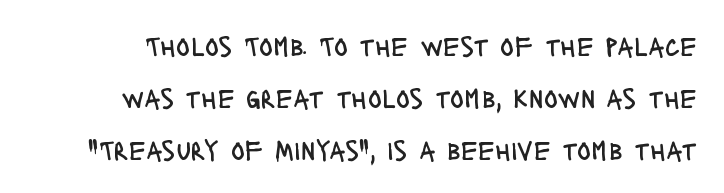
Q: Is the text bold? A: No.
Q: Is the text italic (slanted)? A: No, it is upright.
Q: Is the typeface a serif or a sans-serif typeface? A: Sans-serif.
Q: Is the text underlined? A: No.
Q: Is the spacing between letters normal or unusually wide? A: Normal.
Q: Width (condensed, normal, or wide)? A: Condensed.
Q: Stroke contrast? A: Low.
Q: x-height? A: Large.
Q: Monospaced? A: No.
